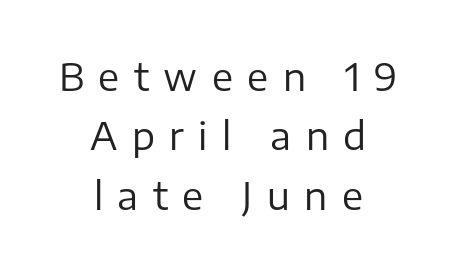
The image shows 38 px regular-weight sans-serif type, upright; set centered, normal line spacing (1.56x), unusually wide letter spacing (+0.38 em), not underlined; low stroke contrast and a medium x-height.
